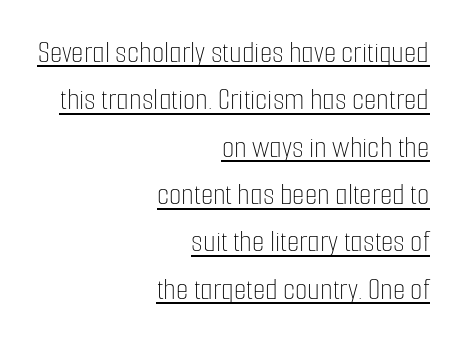
The image shows 32 px thin, condensed type, upright; set right-aligned, normal line spacing (1.48x), normal letter spacing, underlined; low stroke contrast and a medium x-height.
